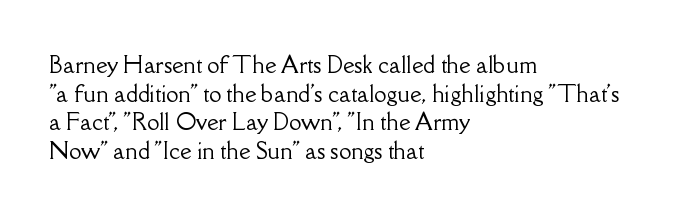
A normal amount of white space separates one row of letters from the next. Unmarked baselines from the first word to the last. These lines were composed using upright roman letters. Compared with typical body copy, the letter spacing here is the same. Line beginnings align vertically; line endings do not.
